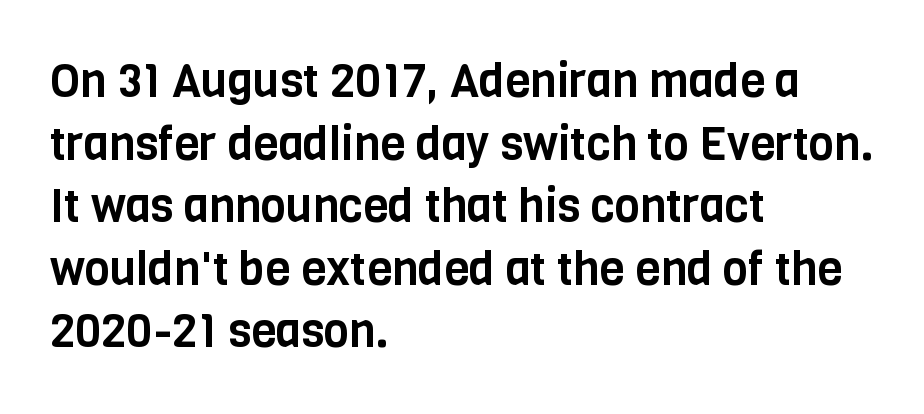
Caption: standard tracking, unaltered. A classic flush-left, rag-right setting is used for this passage. This is roman type, the default non-slanted kind. The line-height multiplier appears to be the usual default.
